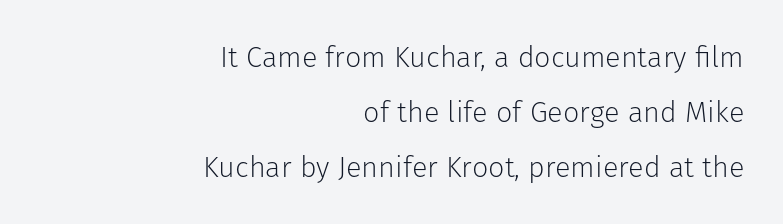
{"serif": "no", "italic": "no", "bold": "no", "weight": "light", "width": "normal", "stroke_contrast": "low", "x_height": "medium", "monospaced": "no", "underline": "no", "align": "right", "line_spacing_ratio": 1.89, "letter_spacing": "normal", "letter_spacing_em": 0.0, "glyph_px": 29}
